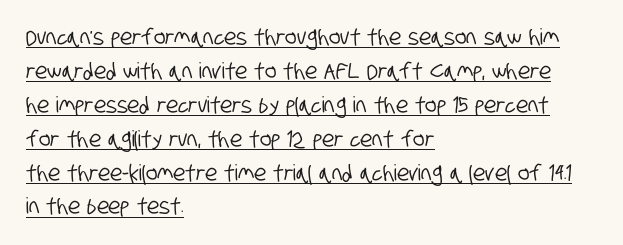
Does the leading feel generous? No, just average. What decoration does the sample have? An underline. Typeset ragged right — the left edge is the straight one. Standard letterfit; no display-style spreading of the glyphs.
